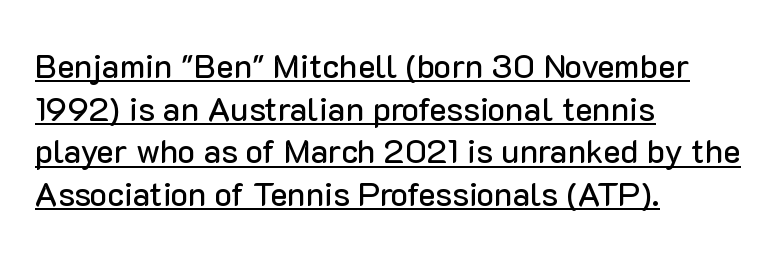
Q: Is the text italic (slanted)? A: No, it is upright.
Q: Is the typeface a serif or a sans-serif typeface? A: Sans-serif.
Q: Is the text underlined? A: Yes.
Q: How is the paragraph aligned? A: Left-aligned.
Q: Is the spacing between letters normal or unusually wide? A: Normal.
Q: Is the spacing between lines tight, normal or loose? A: Normal.
Q: Width (condensed, normal, or wide)? A: Normal.
Q: Stroke contrast? A: Low.
Q: x-height? A: Medium.
Q: Monospaced? A: No.
